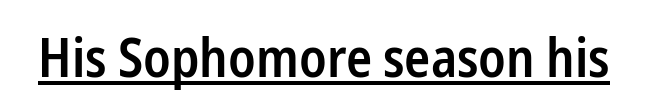
{"serif": "no", "italic": "no", "bold": "semi", "weight": "semibold", "width": "condensed", "stroke_contrast": "low", "x_height": "medium", "monospaced": "no", "underline": "yes", "letter_spacing": "normal", "letter_spacing_em": 0.0, "glyph_px": 54}
